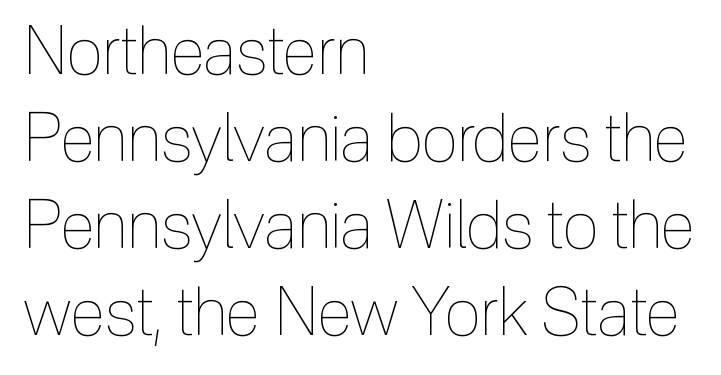
Q: Is the text bold? A: No.
Q: Is the text italic (slanted)? A: No, it is upright.
Q: Is the text underlined? A: No.
Q: How is the paragraph aligned? A: Left-aligned.
Q: Is the spacing between letters normal or unusually wide? A: Normal.
Q: Is the spacing between lines tight, normal or loose? A: Normal.
Q: Width (condensed, normal, or wide)? A: Condensed.
Q: x-height? A: Medium.
Q: Monospaced? A: No.
